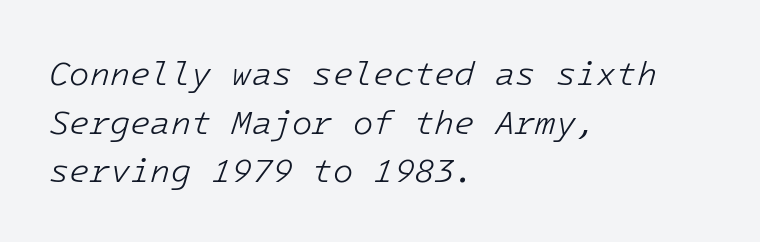
{"italic": "yes", "lean": "right", "slant_degrees": 16, "bold": "no", "weight": "light", "width": "normal", "stroke_contrast": "low", "x_height": "medium", "monospaced": "yes", "underline": "no", "align": "left", "line_spacing": "normal", "line_spacing_ratio": 1.47, "letter_spacing": "normal", "letter_spacing_em": 0.0, "glyph_px": 33}
